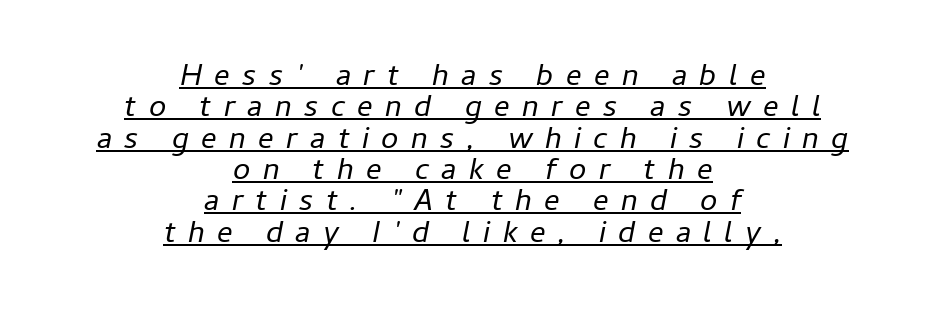
The image shows 31 px regular-weight type, italic (leaning right); set centered, tight line spacing (1.01x), unusually wide letter spacing (+0.4 em), underlined; low stroke contrast and a medium x-height.
